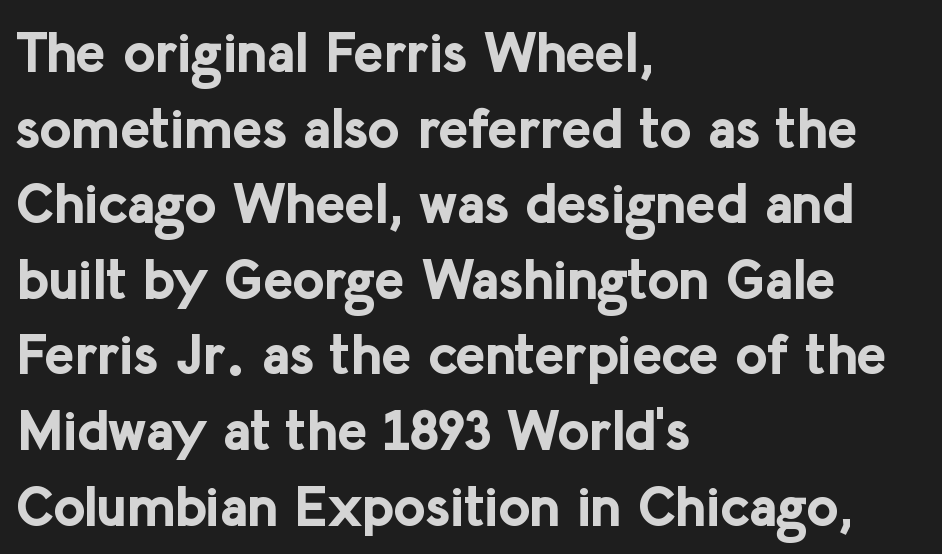
Thick stems and heavy bowls — unmistakably bold. Do the characters align in a grid? No, the font is proportional. The typesetter chose a ragged-right arrangement here. The passage shown is not underscored anywhere. There is no visible air inserted between adjacent glyphs. The passage shown is typeset with a sans-serif family.
